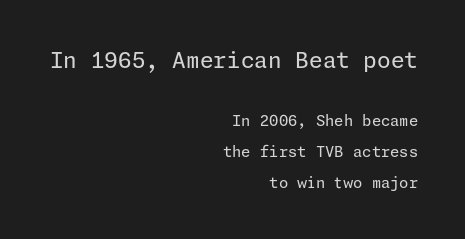
Q: Is the text bold? A: No.
Q: Is the text italic (slanted)? A: No, it is upright.
Q: Is the text underlined? A: No.
Q: How is the paragraph aligned? A: Right-aligned.
Q: Is the spacing between letters normal or unusually wide? A: Normal.
Q: Is the spacing between lines tight, normal or loose? A: Loose.
Q: Which block of text is set in a larger size, the first (top) or the second (bottom)? A: The first (top) one.
